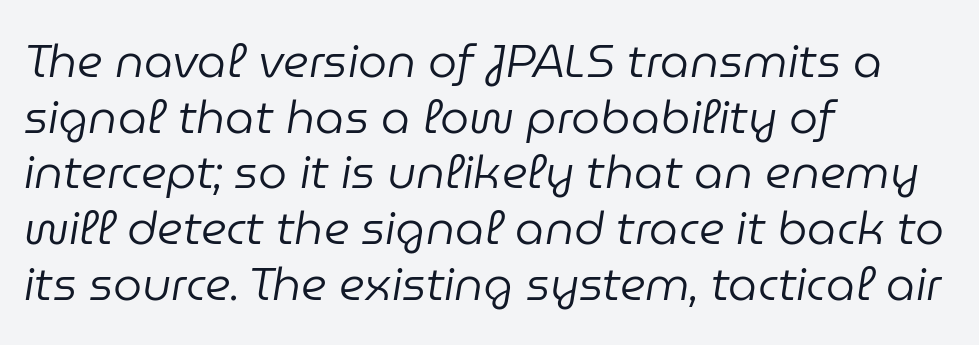
The strokes carry an ordinary text weight at most. Proportional: the letters do not fall into vertical columns. Lines of text with bare space underneath. If you drew a ruler down the left edge, every line would touch it.
